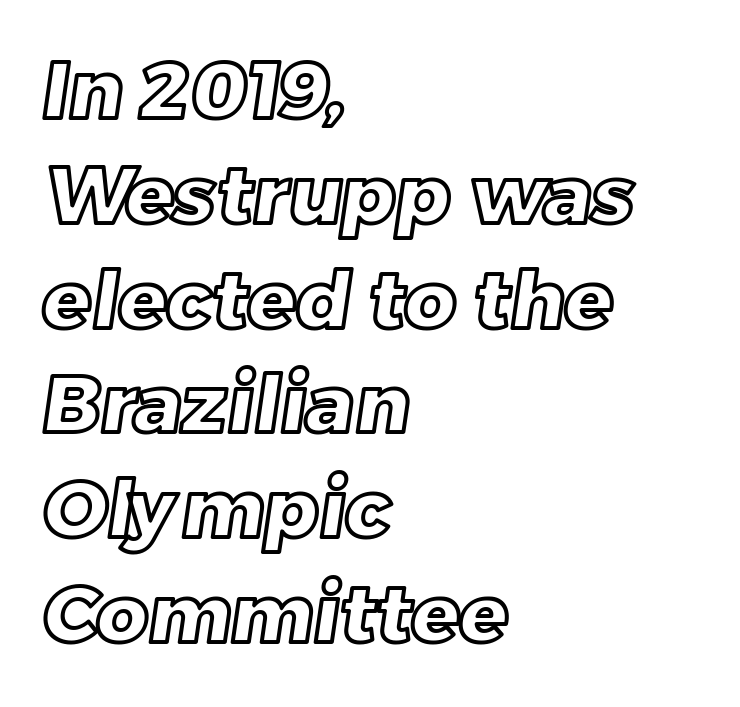
{"width": "normal", "x_height": "large", "monospaced": "no", "underline": "no", "align": "left", "line_spacing": "normal", "line_spacing_ratio": 1.31, "letter_spacing": "normal", "letter_spacing_em": 0.0, "glyph_px": 80}
